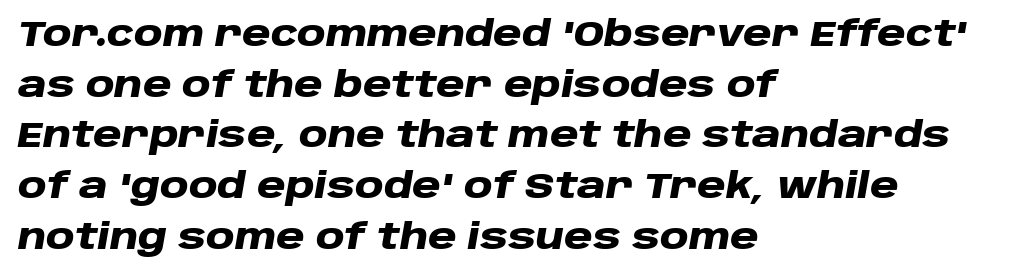
The image shows 35 px heavy, wide type, italic (leaning right); set left-aligned, normal line spacing (1.45x), normal letter spacing, not underlined; low stroke contrast and a large x-height.
